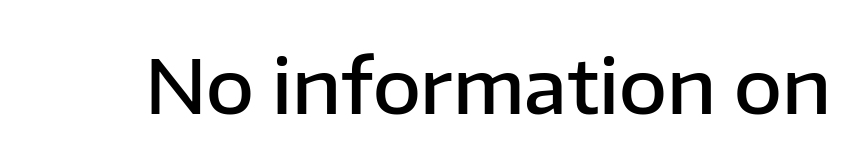
{"serif": "no", "italic": "no", "bold": "semi", "weight": "semibold", "width": "normal", "stroke_contrast": "low", "x_height": "medium", "monospaced": "no", "underline": "no", "letter_spacing": "normal", "letter_spacing_em": 0.0, "glyph_px": 74}
